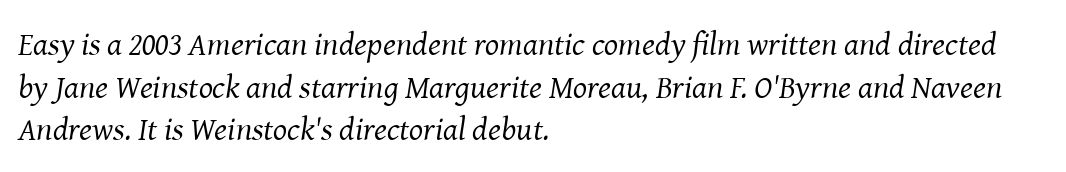
{"serif": "yes", "italic": "yes", "lean": "right", "slant_degrees": 8, "bold": "no", "weight": "regular", "width": "normal", "stroke_contrast": "medium", "x_height": "medium", "monospaced": "no", "underline": "no", "align": "left", "line_spacing": "normal", "line_spacing_ratio": 1.29, "letter_spacing": "normal", "letter_spacing_em": 0.0, "glyph_px": 33}
